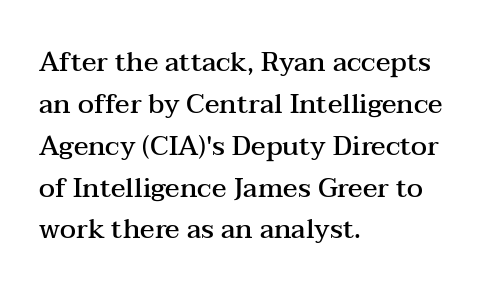
Q: Is the text bold? A: Semi-bold.
Q: Is the text italic (slanted)? A: No, it is upright.
Q: Is the text underlined? A: No.
Q: How is the paragraph aligned? A: Left-aligned.
Q: Is the spacing between letters normal or unusually wide? A: Normal.
Q: Is the spacing between lines tight, normal or loose? A: Normal.
